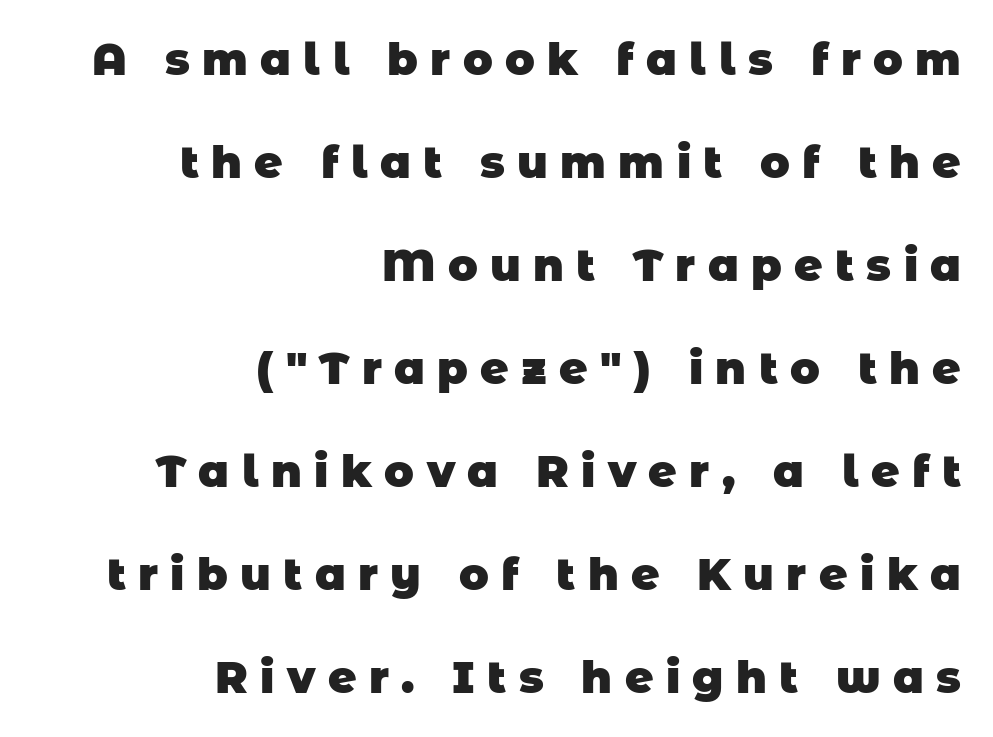
Q: Is the text bold? A: Yes.
Q: Is the typeface a serif or a sans-serif typeface? A: Sans-serif.
Q: Is the text underlined? A: No.
Q: How is the paragraph aligned? A: Right-aligned.
Q: Is the spacing between letters normal or unusually wide? A: Unusually wide.
Q: Is the spacing between lines tight, normal or loose? A: Loose.
Q: Width (condensed, normal, or wide)? A: Normal.
Q: Stroke contrast? A: Low.
Q: x-height? A: Large.
Q: Monospaced? A: No.
